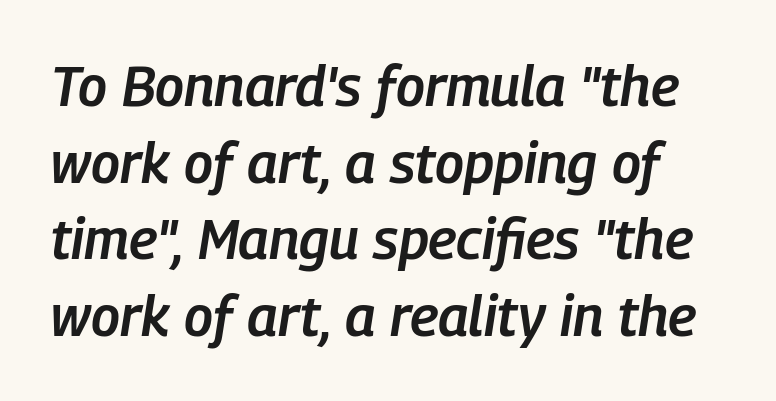
Evenly set lines give the paragraph a standard silhouette. Clear beneath every line of the passage. Glyph-to-glyph distance matches everyday printed text. Note the varied advance widths — an 'i' is clearly narrower than an 'm'. Looking at the ascenders, they clearly lean.
